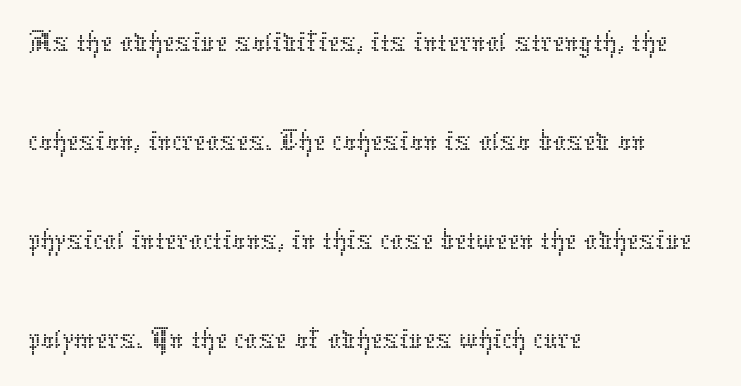
Q: Is the text bold? A: No.
Q: Is the text italic (slanted)? A: No, it is upright.
Q: Is the text underlined? A: No.
Q: How is the paragraph aligned? A: Left-aligned.
Q: Is the spacing between letters normal or unusually wide? A: Normal.
Q: Is the spacing between lines tight, normal or loose? A: Normal.
Q: Width (condensed, normal, or wide)? A: Normal.
Q: Stroke contrast? A: Low.
Q: x-height? A: Medium.
Q: Monospaced? A: No.
